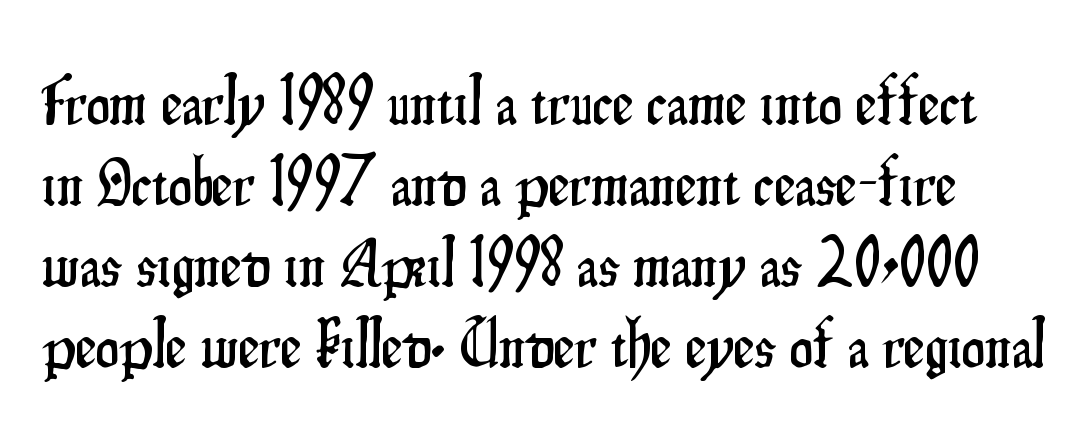
The image shows 67 px condensed sans-serif type, upright; set line spacing 1.21x, normal letter spacing, not underlined; low stroke contrast and a small x-height.
